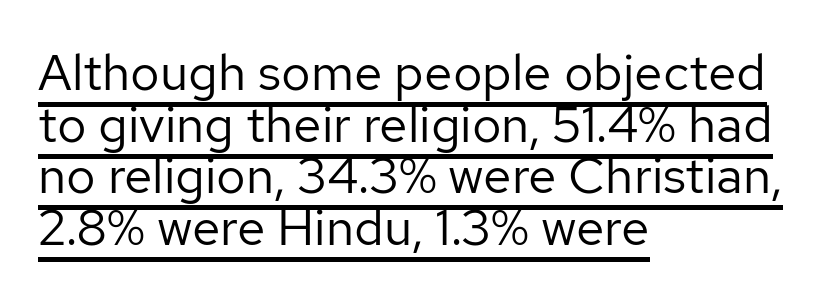
Q: Is the text bold? A: No.
Q: Is the text italic (slanted)? A: No, it is upright.
Q: Is the typeface a serif or a sans-serif typeface? A: Sans-serif.
Q: Is the text underlined? A: Yes.
Q: How is the paragraph aligned? A: Left-aligned.
Q: Is the spacing between letters normal or unusually wide? A: Normal.
Q: Is the spacing between lines tight, normal or loose? A: Tight.
Q: Width (condensed, normal, or wide)? A: Normal.
Q: Stroke contrast? A: Low.
Q: x-height? A: Medium.
Q: Monospaced? A: No.
